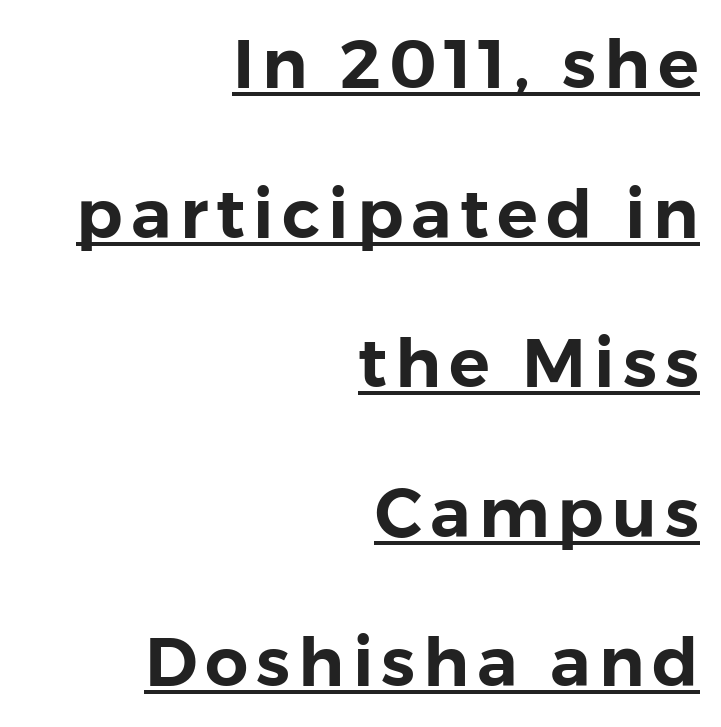
The image shows 68 px sans-serif type, upright; set right-aligned, loose line spacing (2.2x), underlined; a medium x-height.
